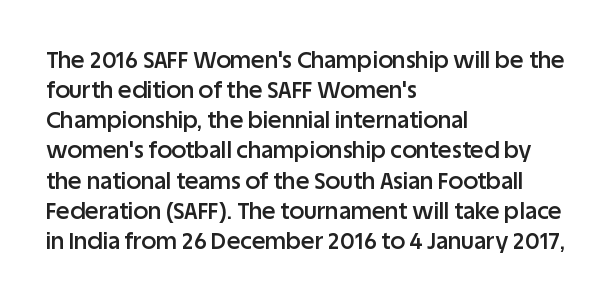
How are the letters spaced? Ordinarily, with no added tracking. Ordinary non-slanted type is in use. Notice the strokes are somewhat thickened but not fully heavy: this is a semibold. Descenders are the only things crossing below the line.
